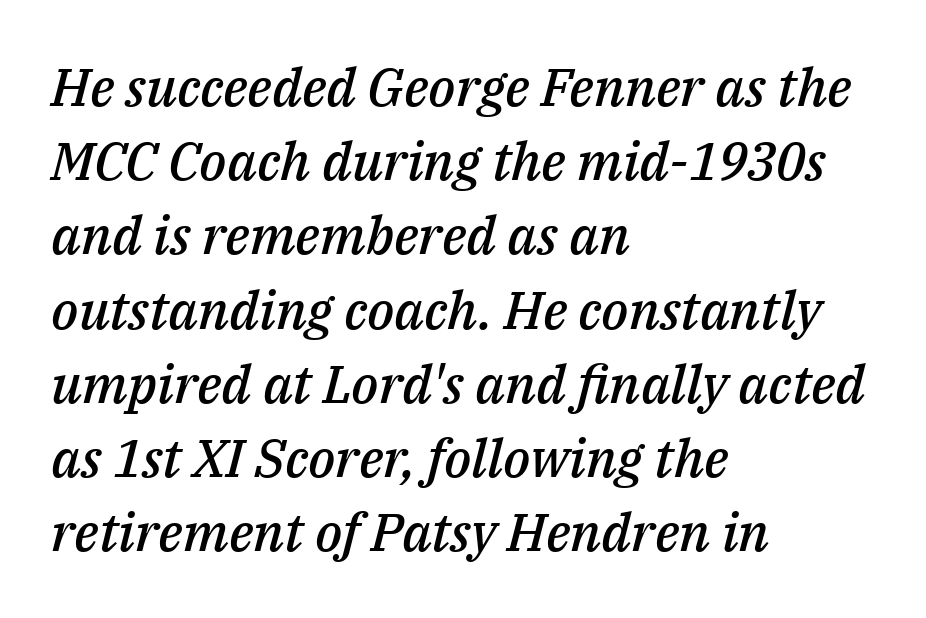
Q: Is the text bold? A: Semi-bold.
Q: Is the text italic (slanted)? A: Yes, it leans right by about 14 degrees.
Q: Is the text underlined? A: No.
Q: How is the paragraph aligned? A: Left-aligned.
Q: Is the spacing between letters normal or unusually wide? A: Normal.
Q: Is the spacing between lines tight, normal or loose? A: Normal.
Q: Width (condensed, normal, or wide)? A: Normal.
Q: Stroke contrast? A: Medium.
Q: x-height? A: Medium.
Q: Monospaced? A: No.
